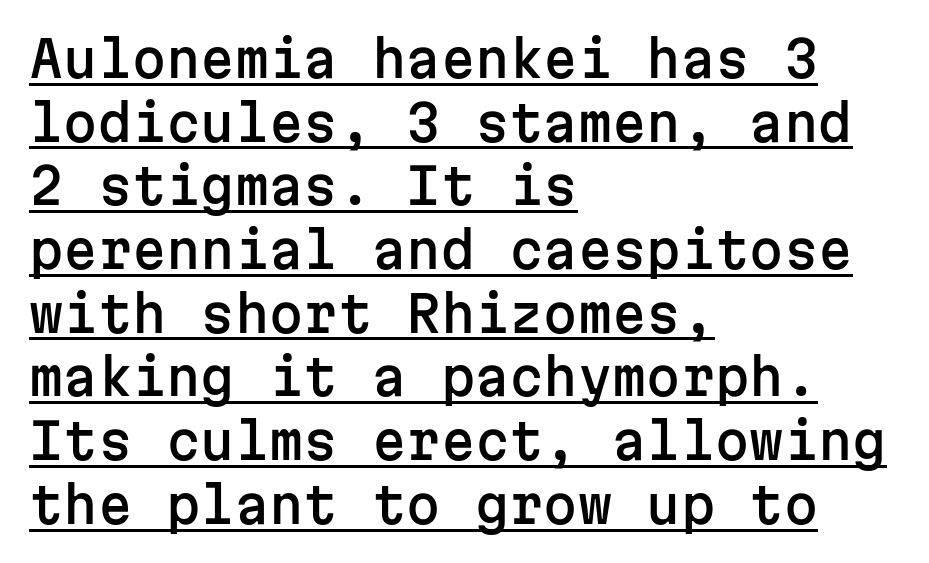
{"serif": "no", "italic": "no", "width": "normal", "stroke_contrast": "low", "x_height": "medium", "monospaced": "yes", "underline": "yes", "align": "left", "line_spacing": "normal", "line_spacing_ratio": 1.3, "letter_spacing": "normal", "letter_spacing_em": 0.0, "glyph_px": 49}
